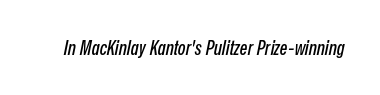
The image shows 20 px text type, italic (leaning right); set normal letter spacing, not underlined.
